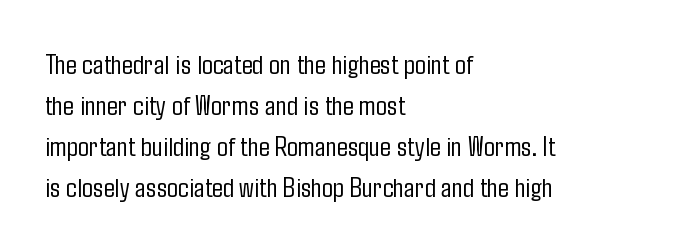
The horizontal fit of the characters is conventional and even. The letters stand upright; this is a roman face. This reads as an unemphasized weight, regular at the heaviest. In terms of letterform style, serifs are entirely absent. Reading down the block, your eye returns to a fixed left position each line.
